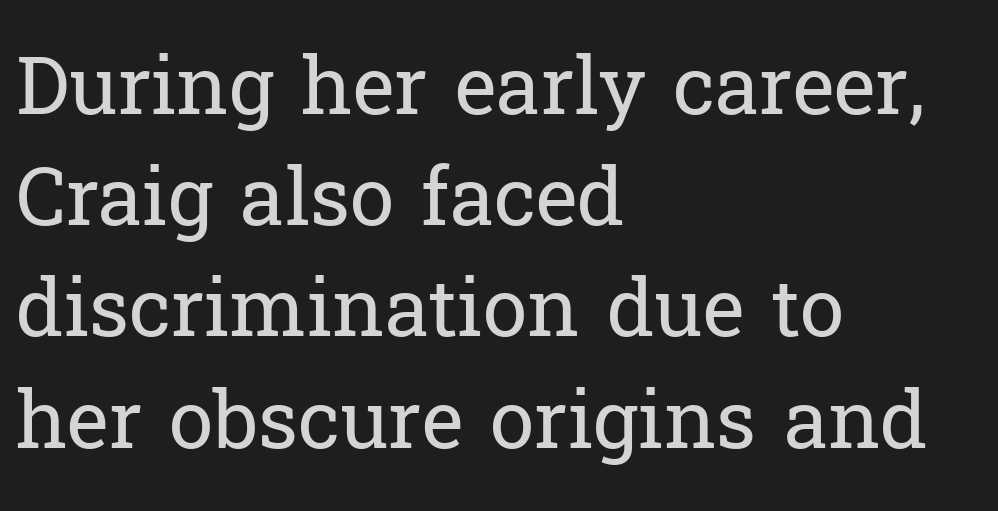
The image shows 80 px regular-weight serif type, upright; set left-aligned, normal line spacing (1.39x), normal letter spacing, not underlined; low stroke contrast and a medium x-height.
